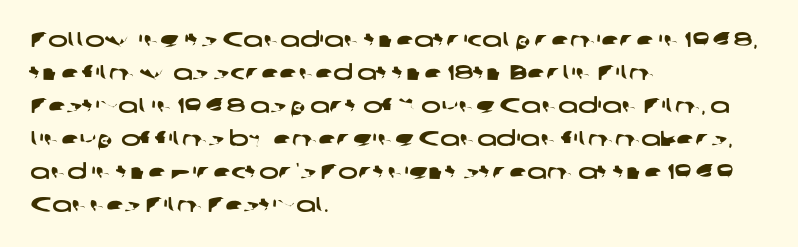
The image shows 21 px text type; set left-aligned, normal line spacing (1.57x), normal letter spacing, not underlined.
